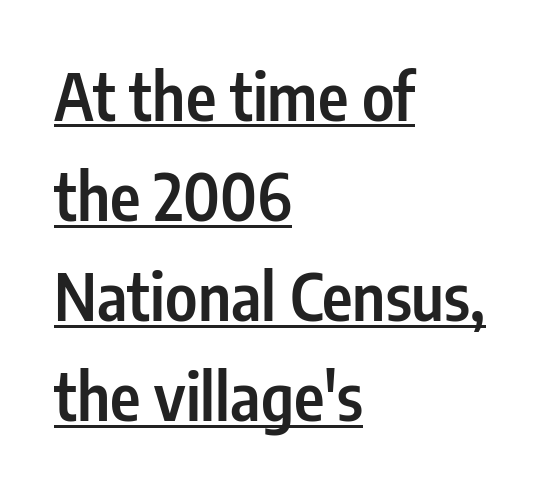
Q: Is the text bold? A: Semi-bold.
Q: Is the text italic (slanted)? A: No, it is upright.
Q: Is the typeface a serif or a sans-serif typeface? A: Sans-serif.
Q: Is the text underlined? A: Yes.
Q: How is the paragraph aligned? A: Left-aligned.
Q: Is the spacing between letters normal or unusually wide? A: Normal.
Q: Is the spacing between lines tight, normal or loose? A: Normal.
Q: Width (condensed, normal, or wide)? A: Condensed.
Q: Stroke contrast? A: Low.
Q: x-height? A: Medium.
Q: Monospaced? A: No.
